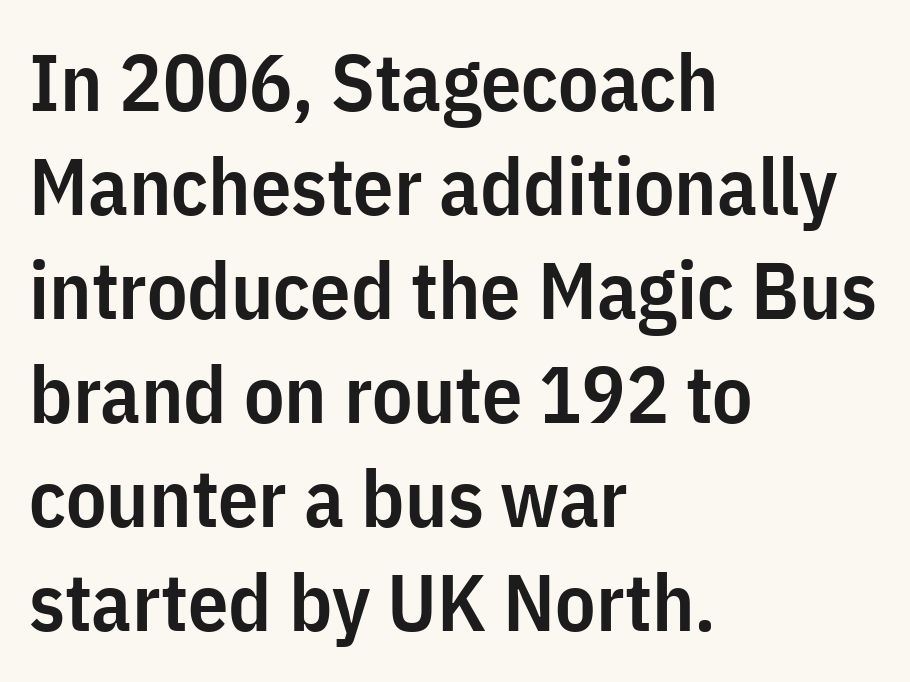
The image shows 80 px semibold, condensed sans-serif type, upright; set left-aligned, normal line spacing (1.3x), normal letter spacing, not underlined; low stroke contrast and a medium x-height.
